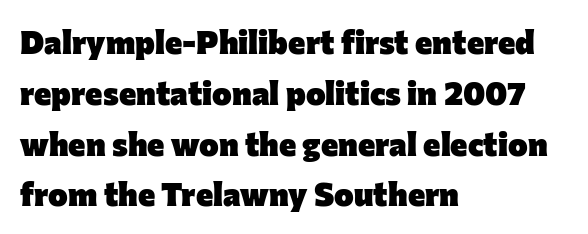
The image shows 33 px heavy sans-serif type, upright; set left-aligned, normal line spacing (1.54x), normal letter spacing, not underlined; low stroke contrast and a medium x-height.
